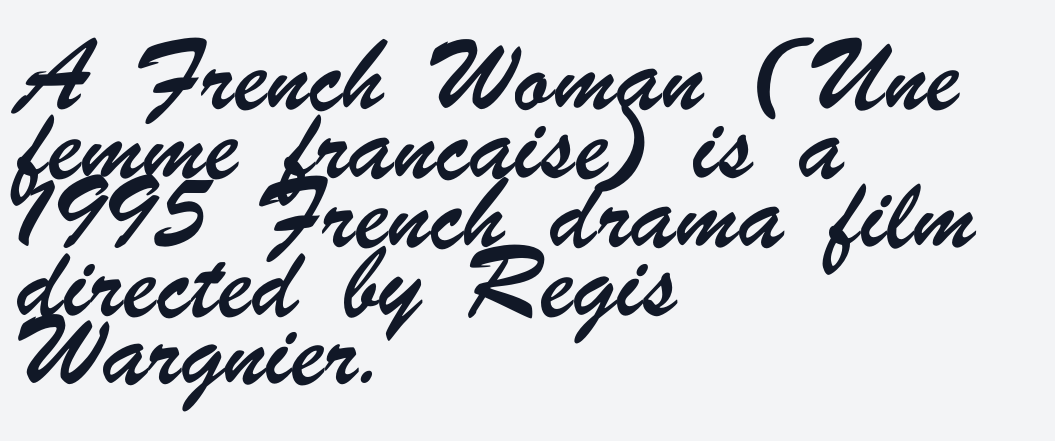
Proportional: the letters do not fall into vertical columns. Successive baselines arrive at the customary interval. Examine the stroke ends and you'll find no serifs. Has an underline been added? It has not. The tracking reads as untouched default to a designer's eye. A student would call this left alignment; a typographer would say flush left, rag right.
